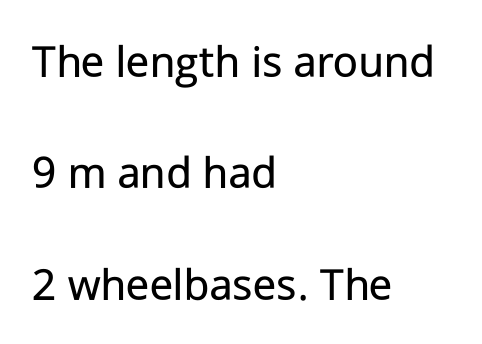
The image shows 48 px regular-weight sans-serif type, upright; set left-aligned, loose line spacing (2.32x), normal letter spacing, not underlined; low stroke contrast and a medium x-height.
